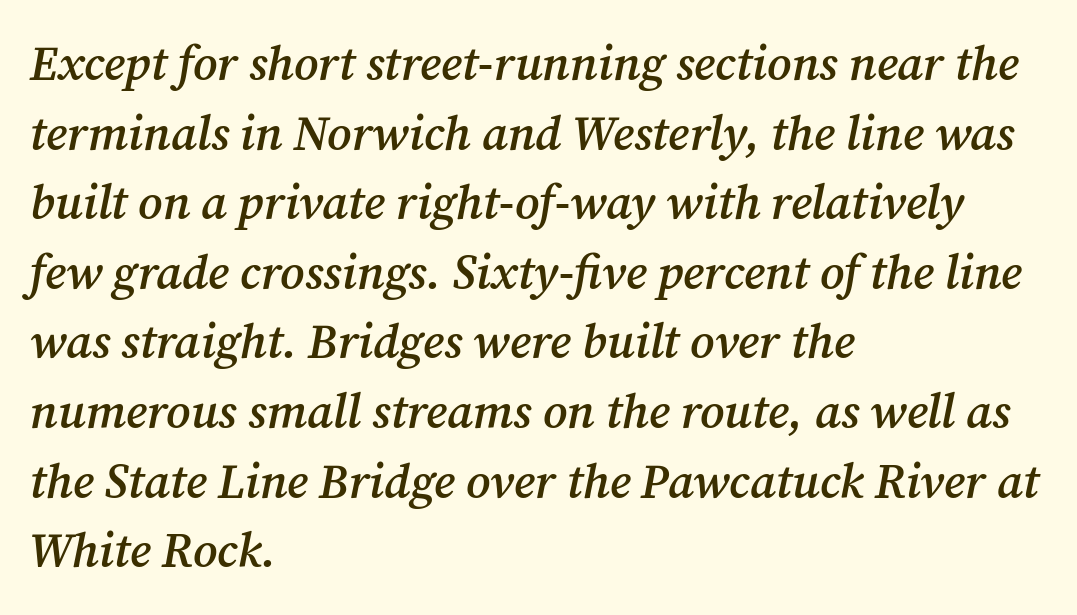
Q: Is the text bold? A: Semi-bold.
Q: Is the text italic (slanted)? A: Yes, it leans right by about 12 degrees.
Q: Is the typeface a serif or a sans-serif typeface? A: Serif.
Q: Is the text underlined? A: No.
Q: How is the paragraph aligned? A: Left-aligned.
Q: Is the spacing between letters normal or unusually wide? A: Normal.
Q: Is the spacing between lines tight, normal or loose? A: Normal.
Q: Width (condensed, normal, or wide)? A: Normal.
Q: Stroke contrast? A: Medium.
Q: x-height? A: Medium.
Q: Monospaced? A: No.
